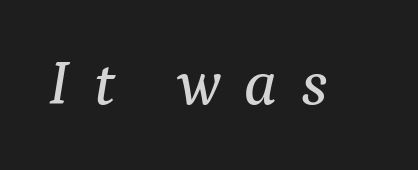
The rendering uses natural spacing where letterforms have individual widths. Does the lettering tilt? It does — this is italic. Tracking value appears strongly positive — letters spread wide. Each row of text sits above clean, open space. The letters carry serifs — small finishing strokes at the ends of their stems.
